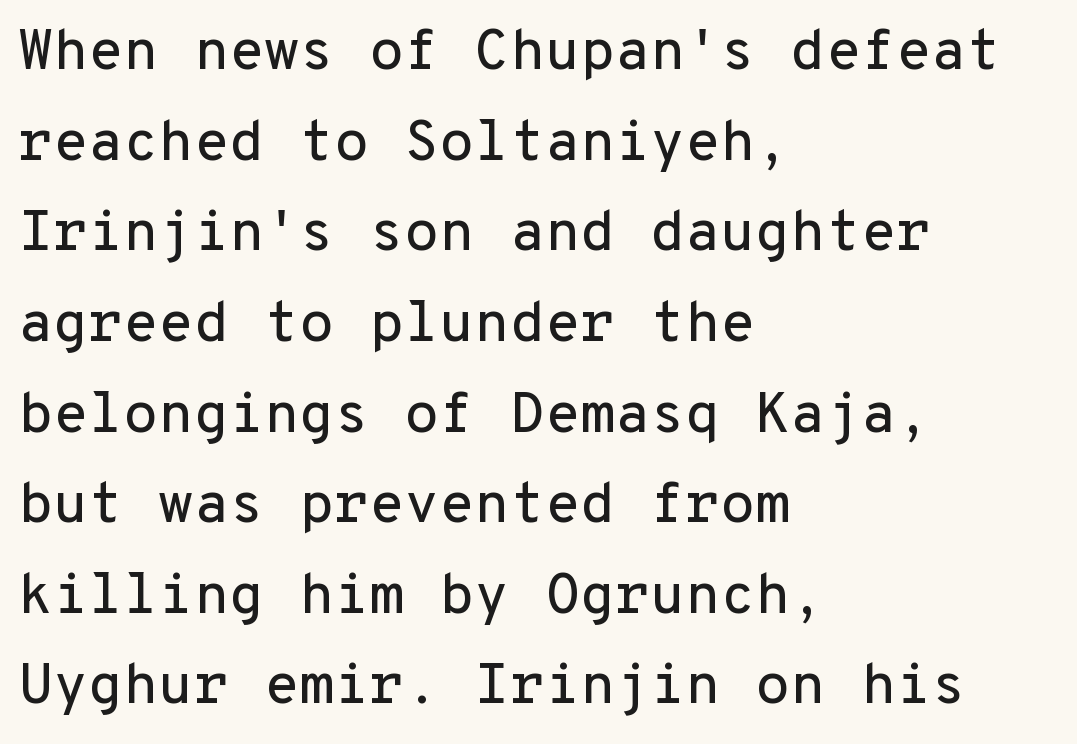
The image shows 57 px sans-serif type, upright, monospaced; set left-aligned, normal line spacing (1.59x), normal letter spacing, not underlined; low stroke contrast and a medium x-height.
